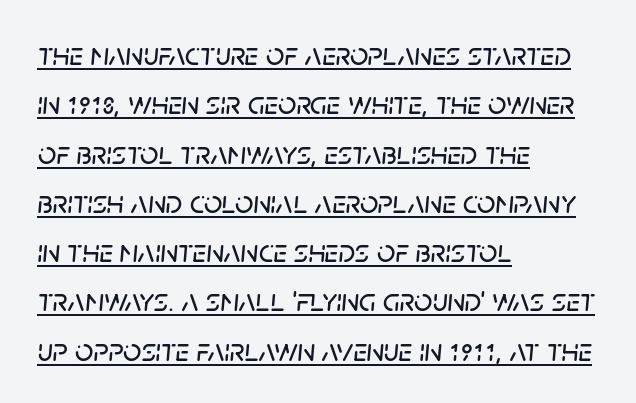
Q: Is the text italic (slanted)? A: Yes, it leans right by about 5 degrees.
Q: Is the text underlined? A: Yes.
Q: How is the paragraph aligned? A: Left-aligned.
Q: Is the spacing between letters normal or unusually wide? A: Normal.
Q: Is the spacing between lines tight, normal or loose? A: Normal.
Q: Width (condensed, normal, or wide)? A: Normal.
Q: Stroke contrast? A: Low.
Q: x-height? A: Large.
Q: Monospaced? A: No.
